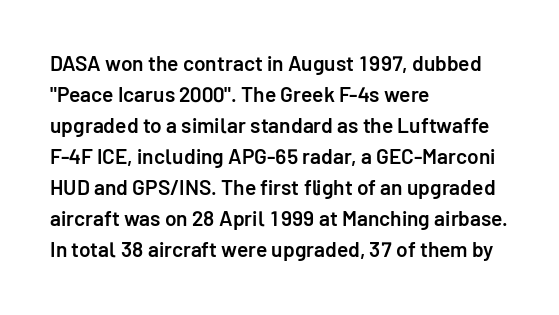
{"italic": "no", "bold": "semi", "underline": "no", "align": "left", "line_spacing": "normal", "line_spacing_ratio": 1.48, "letter_spacing": "normal", "letter_spacing_em": 0.0, "glyph_px": 21}
